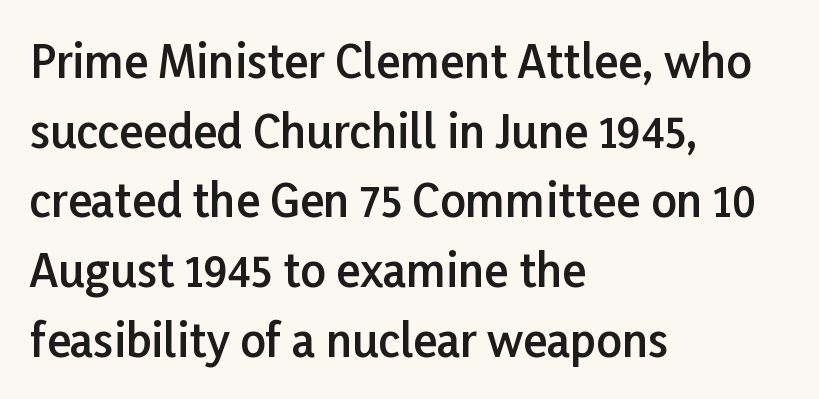
Q: Is the text bold? A: Semi-bold.
Q: Is the text italic (slanted)? A: No, it is upright.
Q: Is the typeface a serif or a sans-serif typeface? A: Sans-serif.
Q: Is the text underlined? A: No.
Q: How is the paragraph aligned? A: Left-aligned.
Q: Is the spacing between letters normal or unusually wide? A: Normal.
Q: Is the spacing between lines tight, normal or loose? A: Normal.
Q: Width (condensed, normal, or wide)? A: Normal.
Q: Stroke contrast? A: Low.
Q: x-height? A: Medium.
Q: Monospaced? A: No.
